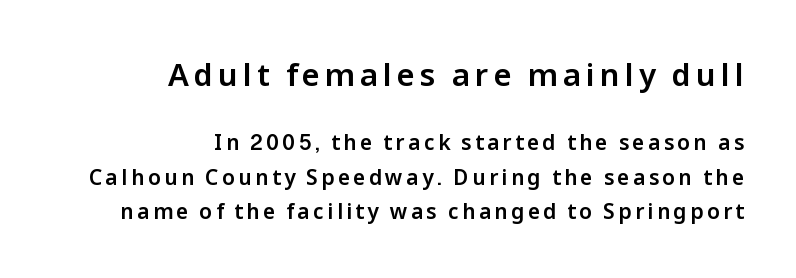
The image shows 31 px sans-serif type, upright; set right-aligned, normal line spacing (1.63x), not underlined; the first (top) block is 1.48x larger; low stroke contrast and a medium x-height.
